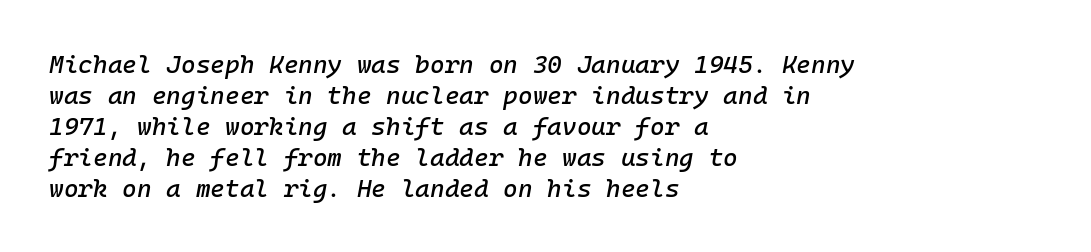
Q: Is the text italic (slanted)? A: Yes, it leans right by about 10 degrees.
Q: Is the text underlined? A: No.
Q: How is the paragraph aligned? A: Left-aligned.
Q: Is the spacing between letters normal or unusually wide? A: Normal.
